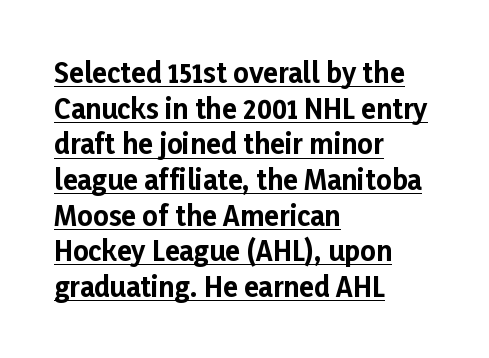
Q: Is the text bold? A: Yes.
Q: Is the text italic (slanted)? A: No, it is upright.
Q: Is the text underlined? A: Yes.
Q: How is the paragraph aligned? A: Left-aligned.
Q: Is the spacing between letters normal or unusually wide? A: Normal.
Q: Is the spacing between lines tight, normal or loose? A: Normal.
